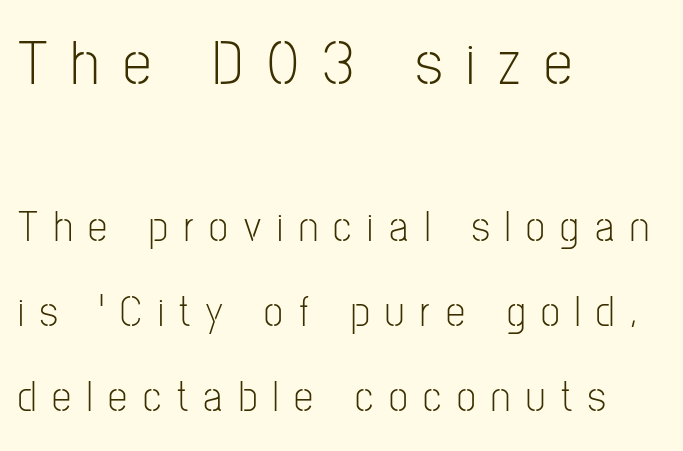
Q: Is the text bold? A: No.
Q: Is the text italic (slanted)? A: No, it is upright.
Q: Is the typeface a serif or a sans-serif typeface? A: Sans-serif.
Q: Is the text underlined? A: No.
Q: How is the paragraph aligned? A: Left-aligned.
Q: Is the spacing between letters normal or unusually wide? A: Unusually wide.
Q: Is the spacing between lines tight, normal or loose? A: Loose.
Q: Which block of text is set in a larger size, the first (top) or the second (bottom)? A: The first (top) one.
Q: Width (condensed, normal, or wide)? A: Condensed.
Q: Stroke contrast? A: Low.
Q: x-height? A: Medium.
Q: Monospaced? A: No.
